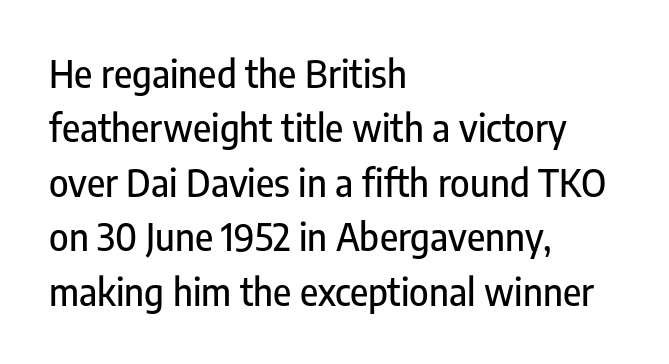
Nobody touched the tracking dial on this one. Quick note: interline space is typical. Letterform terminals end flat and unadorned throughout the passage. The passage shown is not underscored anywhere. The rendering anchors every line to the left-hand side.
